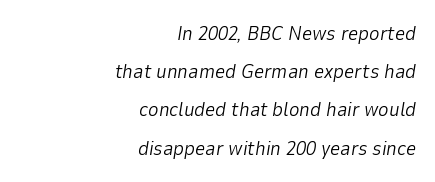
{"italic": "yes", "lean": "right", "slant_degrees": 9, "bold": "no", "underline": "no", "align": "right", "line_spacing": "loose", "line_spacing_ratio": 1.91, "letter_spacing": "normal", "letter_spacing_em": 0.0, "glyph_px": 20}
